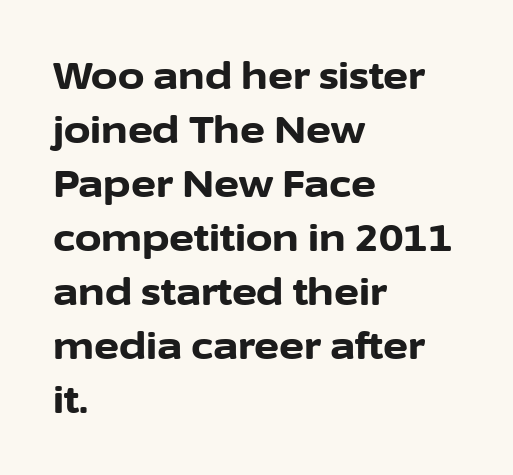
The image shows 38 px bold sans-serif type, upright; set left-aligned, normal line spacing (1.42x), normal letter spacing, not underlined; low stroke contrast and a medium x-height.
